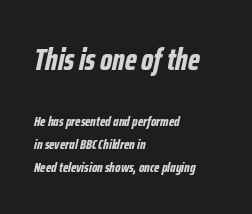
The paragraph shown leans on its left margin. Weight: bold. The gaps between neighbouring characters are ordinary and unremarkable. Nobody drew a line under any word here. You could not count columns in this text — the font is proportionally spaced.
